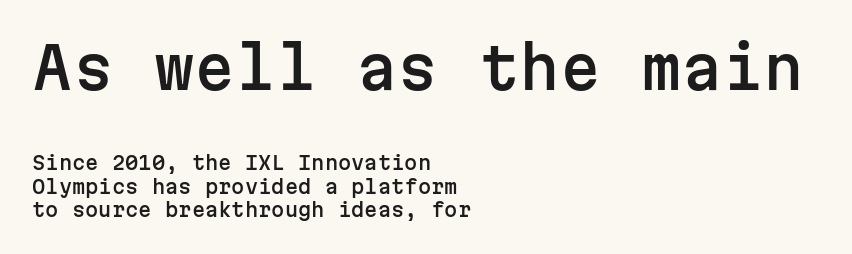
The image shows 58 px sans-serif type, upright, monospaced; set left-aligned, normal line spacing (1.25x), normal letter spacing, not underlined; the first (top) block is 3.05x larger; low stroke contrast and a medium x-height.
